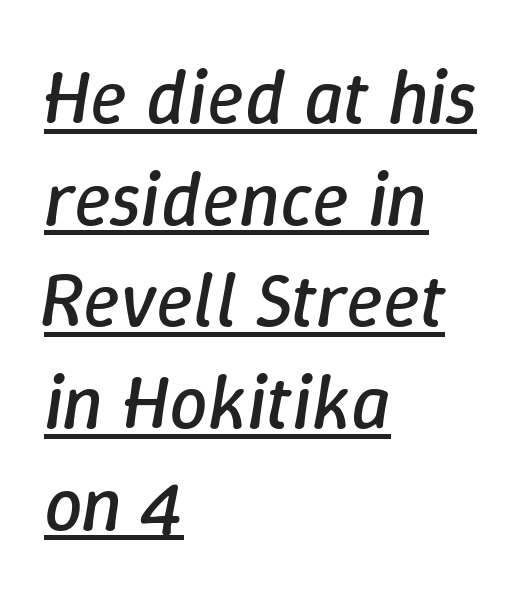
The image shows 77 px regular-weight type, italic (leaning right); set left-aligned, normal line spacing (1.32x), normal letter spacing, underlined; low stroke contrast and a medium x-height.
